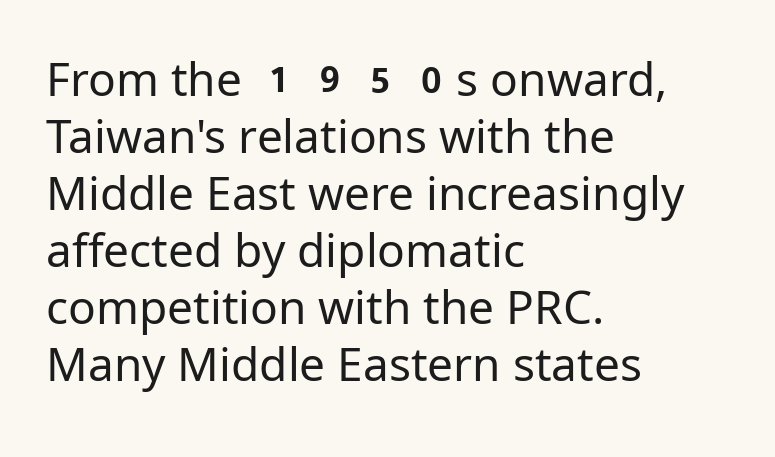
On a weight scale, this lands at 450 or below. Ascenders rise straight up at ninety degrees. Caption: multi-line text, flush left, ragged right. Here the designer chose a conventional face with non-uniform glyph widths. The characters display no serif detailing; their extremities are plain.
